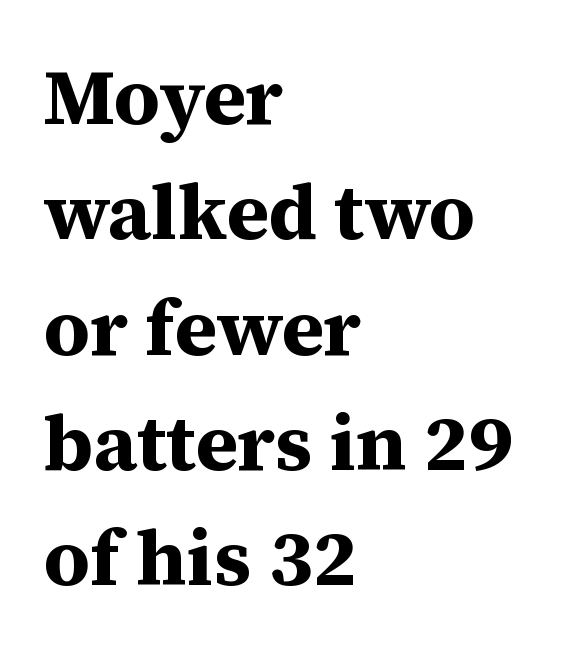
Q: Is the text bold? A: Yes.
Q: Is the text italic (slanted)? A: No, it is upright.
Q: Is the typeface a serif or a sans-serif typeface? A: Serif.
Q: Is the text underlined? A: No.
Q: How is the paragraph aligned? A: Left-aligned.
Q: Is the spacing between letters normal or unusually wide? A: Normal.
Q: Is the spacing between lines tight, normal or loose? A: Normal.
Q: Width (condensed, normal, or wide)? A: Normal.
Q: Stroke contrast? A: Medium.
Q: x-height? A: Medium.
Q: Monospaced? A: No.
